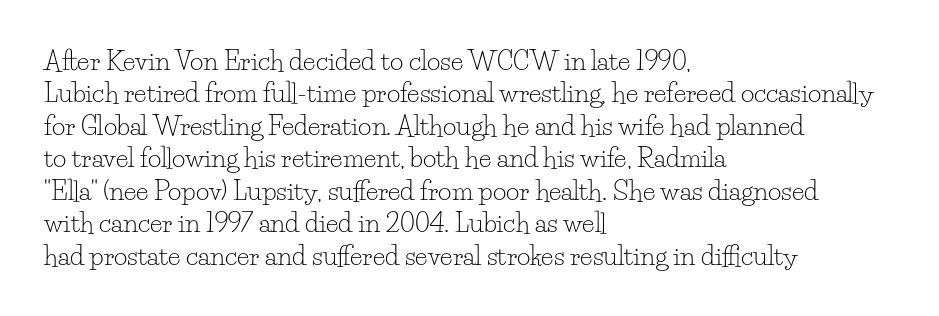
{"italic": "no", "bold": "no", "underline": "no", "align": "left", "line_spacing": "normal", "line_spacing_ratio": 1.25, "letter_spacing": "normal", "letter_spacing_em": 0.0, "glyph_px": 26}
